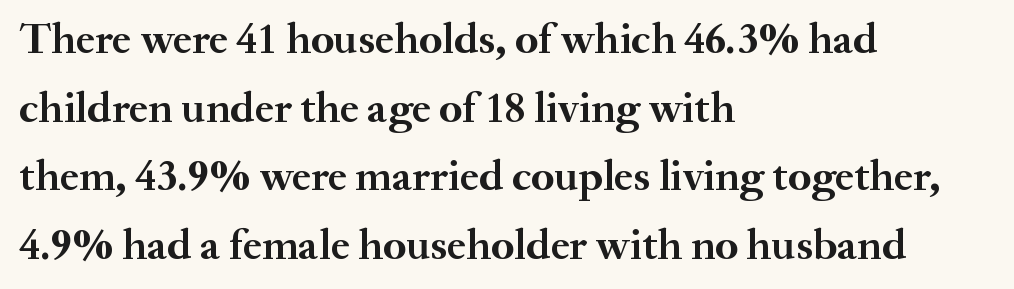
Q: Is the text bold? A: Yes.
Q: Is the text italic (slanted)? A: No, it is upright.
Q: Is the typeface a serif or a sans-serif typeface? A: Serif.
Q: Is the text underlined? A: No.
Q: How is the paragraph aligned? A: Left-aligned.
Q: Is the spacing between letters normal or unusually wide? A: Normal.
Q: Is the spacing between lines tight, normal or loose? A: Normal.
Q: Width (condensed, normal, or wide)? A: Normal.
Q: Stroke contrast? A: Medium.
Q: x-height? A: Small.
Q: Monospaced? A: No.
